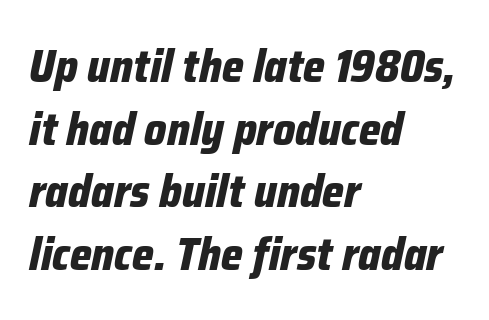
Q: Is the text bold? A: Yes.
Q: Is the text italic (slanted)? A: Yes, it leans right by about 12 degrees.
Q: Is the text underlined? A: No.
Q: How is the paragraph aligned? A: Left-aligned.
Q: Is the spacing between letters normal or unusually wide? A: Normal.
Q: Is the spacing between lines tight, normal or loose? A: Normal.
Q: Width (condensed, normal, or wide)? A: Condensed.
Q: Stroke contrast? A: Low.
Q: x-height? A: Medium.
Q: Monospaced? A: No.
